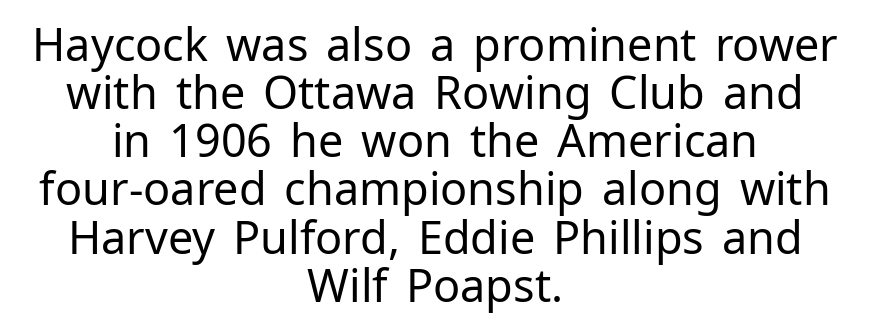
Lines of text with bare space underneath. The designer went with a sans here, leaving each stem footless. Quick note: interline space is minimal. Is the type heavy? It reads as light-to-regular instead.
